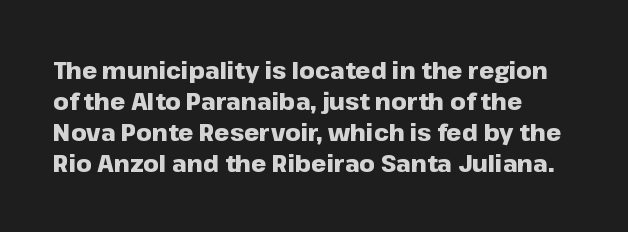
{"italic": "no", "bold": "yes", "underline": "no", "align": "left", "line_spacing": "normal", "line_spacing_ratio": 1.29, "letter_spacing": "normal", "letter_spacing_em": 0.0, "glyph_px": 24}
